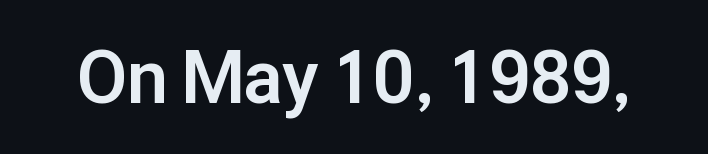
Q: Is the text bold? A: Yes.
Q: Is the text italic (slanted)? A: No, it is upright.
Q: Is the typeface a serif or a sans-serif typeface? A: Sans-serif.
Q: Is the text underlined? A: No.
Q: Is the spacing between letters normal or unusually wide? A: Normal.
Q: Width (condensed, normal, or wide)? A: Normal.
Q: Stroke contrast? A: Low.
Q: x-height? A: Medium.
Q: Monospaced? A: No.
